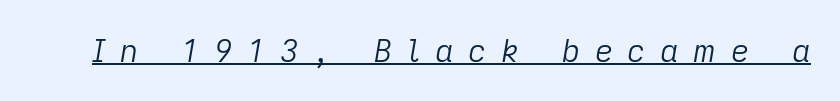
{"italic": "yes", "lean": "right", "slant_degrees": 9, "bold": "no", "weight": "light", "width": "normal", "stroke_contrast": "low", "x_height": "medium", "monospaced": "no", "underline": "yes", "letter_spacing": "wide", "letter_spacing_em": 0.45, "glyph_px": 32}
